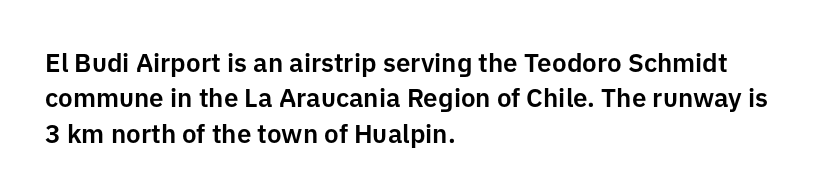
{"italic": "no", "underline": "no", "align": "left", "line_spacing": "normal", "line_spacing_ratio": 1.36, "letter_spacing": "normal", "letter_spacing_em": 0.0, "glyph_px": 26}
